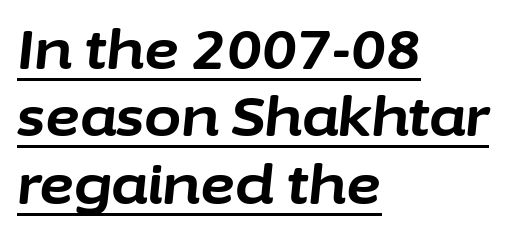
Note the varied advance widths — an 'i' is clearly narrower than an 'm'. Glance below the letters and you will spot a drawn line. The rendering applies a slant to the glyphs. Students, note that the glyphs here touch the page at normal intervals.
